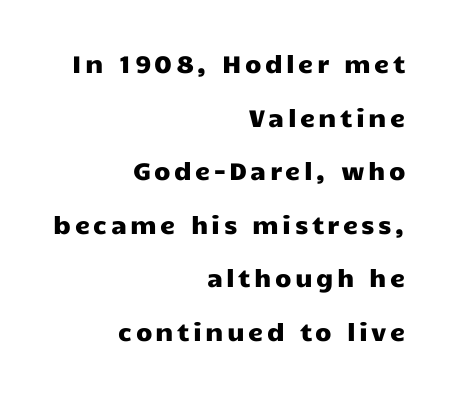
{"italic": "no", "underline": "no", "align": "right", "line_spacing": "loose", "line_spacing_ratio": 2.23, "glyph_px": 24}
